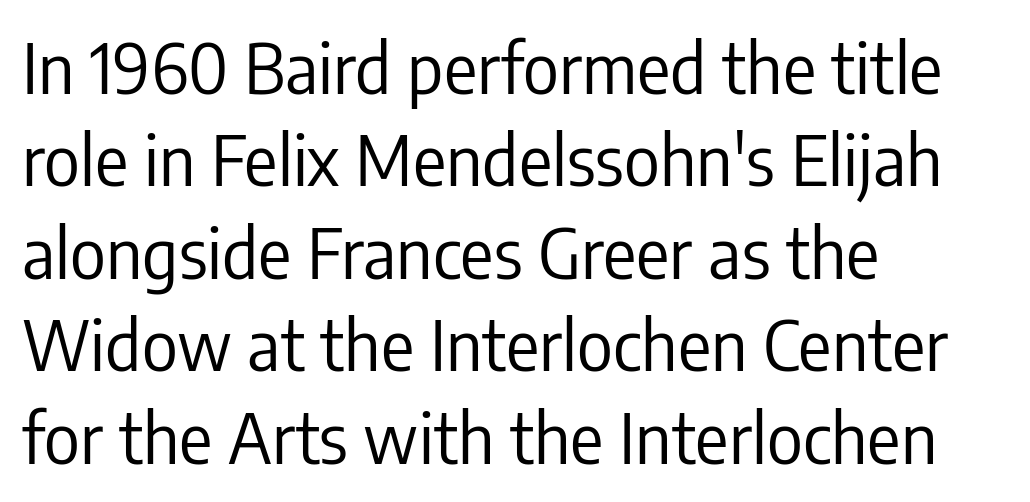
The font family rendered here belongs to the sans-serif group. Compared with a typical body face, this is equally light or lighter still. The glyphs are unaccompanied by any horizontal stroke below them. The rendering anchors every line to the left-hand side.
